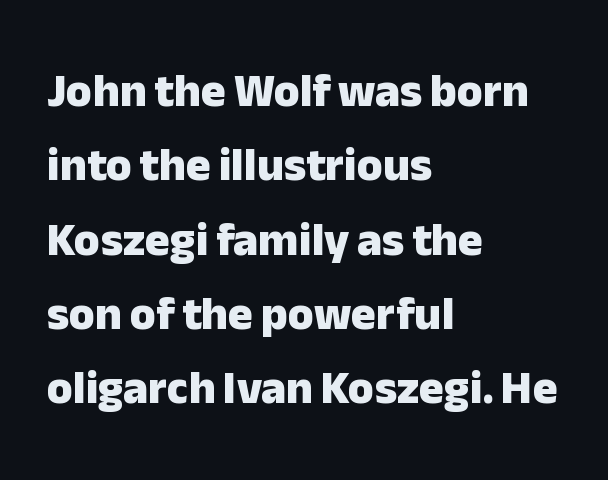
The image shows 47 px heavy sans-serif type, upright; set left-aligned, normal line spacing (1.58x), normal letter spacing, not underlined; low stroke contrast and a medium x-height.
